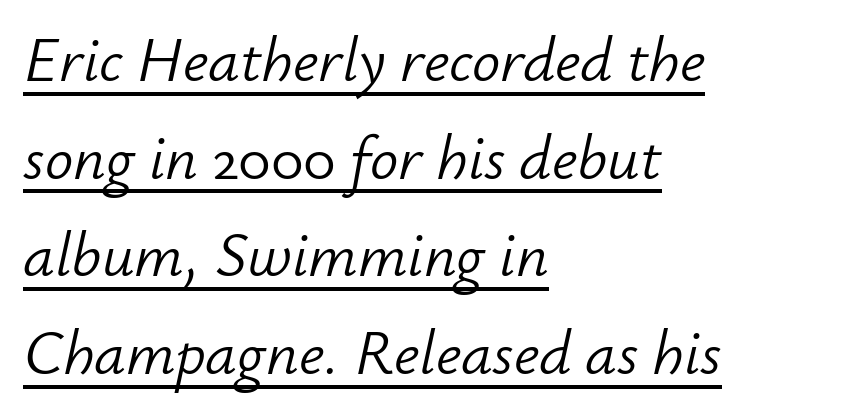
The gaps between neighbouring characters are ordinary and unremarkable. The glyphs look as if they've been sheared to an angle. Horizontally, the lines are justified to the leading edge only. Descenders here cross a horizontal rule under the line. The line-height multiplier appears to be the usual default. Is this a heavy cut? Hardly; it is regular or lighter.
